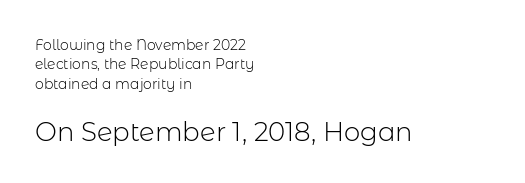
Does the copy run flush right? No — it runs flush left. Letter spacing: default. Of the two passages, the one underneath uses the larger point size. Does the leading feel generous? No, just average. It's the straight-up-and-down kind of type.
